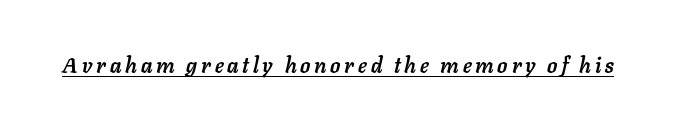
{"italic": "yes", "lean": "right", "slant_degrees": 11, "bold": "yes", "underline": "yes", "glyph_px": 21}
